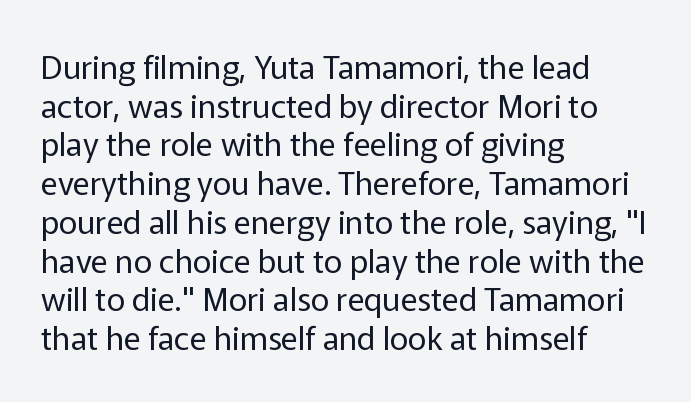
These lines are rendered in a variable-pitch font. The weight tops out at a normal text grade. Spacing between characters is what you'd get straight out of the box. The baseline area is clear.
